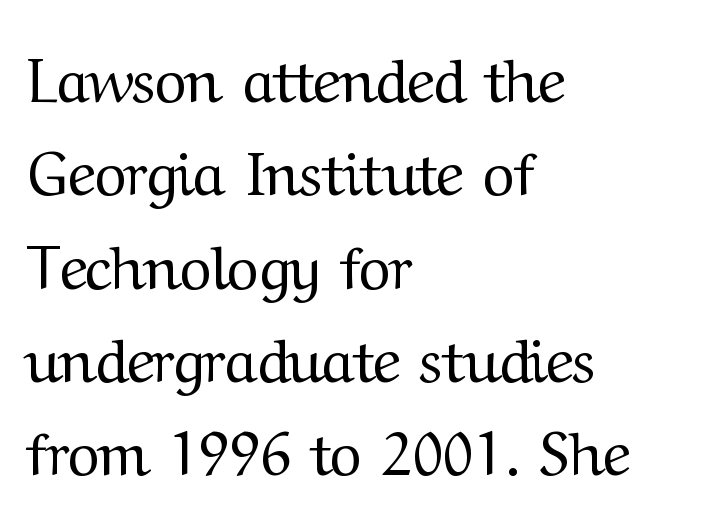
The image shows 61 px regular-weight serif type, upright; set left-aligned, normal line spacing (1.53x), normal letter spacing, not underlined; medium stroke contrast and a medium x-height.
